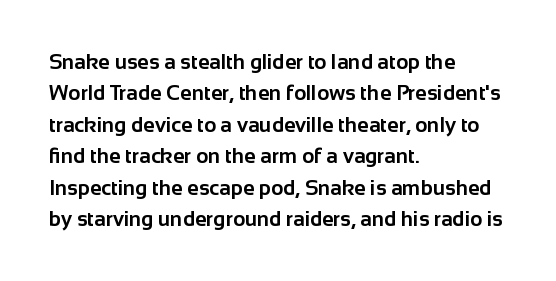
Q: Is the text bold? A: Yes.
Q: Is the text italic (slanted)? A: No, it is upright.
Q: Is the text underlined? A: No.
Q: How is the paragraph aligned? A: Left-aligned.
Q: Is the spacing between letters normal or unusually wide? A: Normal.
Q: Is the spacing between lines tight, normal or loose? A: Normal.
